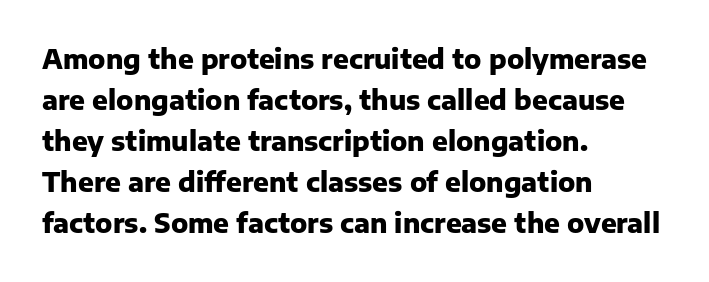
{"italic": "no", "bold": "yes", "underline": "no", "align": "left", "line_spacing": "normal", "line_spacing_ratio": 1.58, "letter_spacing": "normal", "letter_spacing_em": 0.0, "glyph_px": 26}
